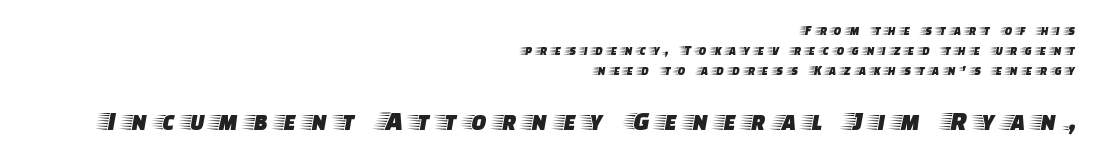
Q: Is the text italic (slanted)? A: Yes.
Q: Is the typeface a serif or a sans-serif typeface? A: Serif.
Q: Is the text underlined? A: No.
Q: How is the paragraph aligned? A: Right-aligned.
Q: Is the spacing between letters normal or unusually wide? A: Unusually wide.
Q: Is the spacing between lines tight, normal or loose? A: Normal.
Q: Which block of text is set in a larger size, the first (top) or the second (bottom)? A: The second (bottom) one.
Q: Width (condensed, normal, or wide)? A: Wide.
Q: Stroke contrast? A: Low.
Q: x-height? A: Large.
Q: Monospaced? A: No.
